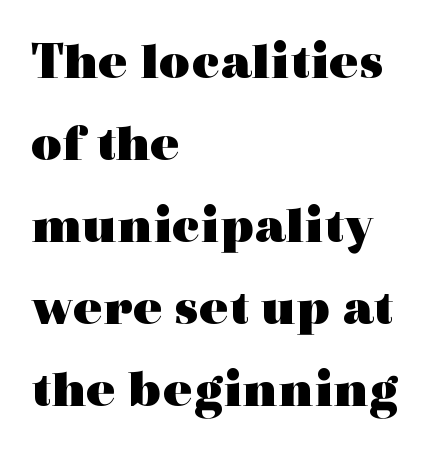
Q: Is the text bold? A: Yes.
Q: Is the text italic (slanted)? A: No, it is upright.
Q: Is the typeface a serif or a sans-serif typeface? A: Serif.
Q: Is the text underlined? A: No.
Q: How is the paragraph aligned? A: Left-aligned.
Q: Is the spacing between letters normal or unusually wide? A: Normal.
Q: Is the spacing between lines tight, normal or loose? A: Normal.
Q: Width (condensed, normal, or wide)? A: Wide.
Q: x-height? A: Medium.
Q: Monospaced? A: No.
